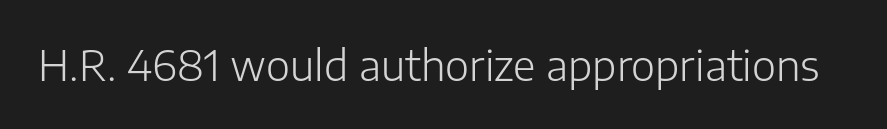
Q: Is the text bold? A: No.
Q: Is the text italic (slanted)? A: No, it is upright.
Q: Is the typeface a serif or a sans-serif typeface? A: Sans-serif.
Q: Is the text underlined? A: No.
Q: Is the spacing between letters normal or unusually wide? A: Normal.
Q: Width (condensed, normal, or wide)? A: Normal.
Q: Stroke contrast? A: Low.
Q: x-height? A: Medium.
Q: Monospaced? A: No.
